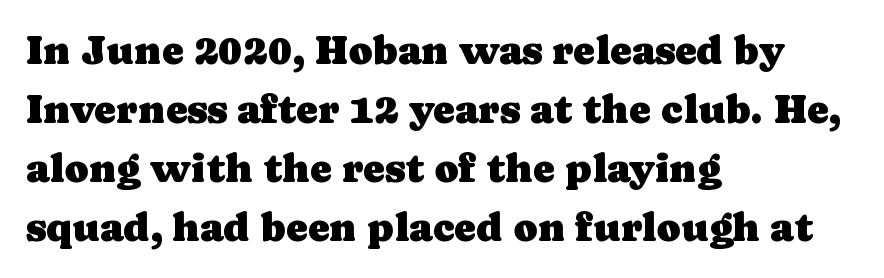
A clean baseline with only descenders dipping below it. The typography opts for an upright posture over an oblique one. The characters display serif detailing at their extremities. The rendering uses natural spacing where letterforms have individual widths.
